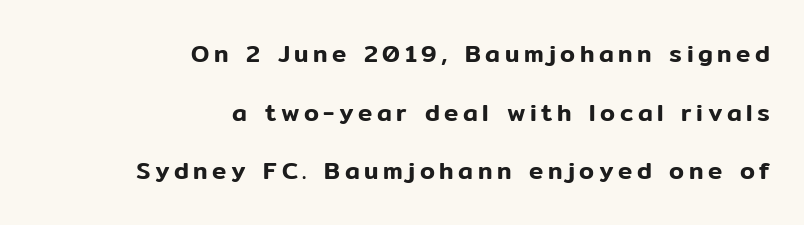
The specimen omits any rule beneath the text block's lines. This sample trades compactness for vertical openness between lines. A roman cut, with each character standing at attention. Horizontal alignment here is rightward, an uncommon choice for prose.
